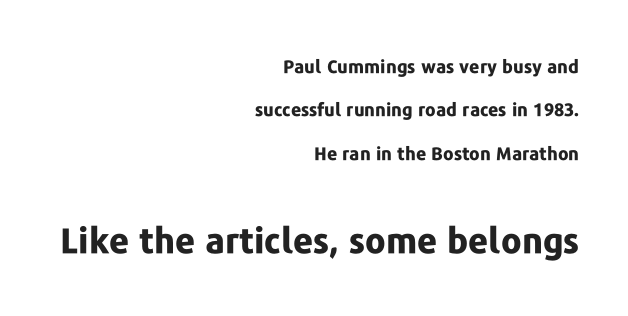
Q: Is the text bold? A: Yes.
Q: Is the text italic (slanted)? A: No, it is upright.
Q: Is the typeface a serif or a sans-serif typeface? A: Sans-serif.
Q: Is the text underlined? A: No.
Q: How is the paragraph aligned? A: Right-aligned.
Q: Is the spacing between letters normal or unusually wide? A: Normal.
Q: Is the spacing between lines tight, normal or loose? A: Loose.
Q: Which block of text is set in a larger size, the first (top) or the second (bottom)? A: The second (bottom) one.
Q: Width (condensed, normal, or wide)? A: Normal.
Q: Stroke contrast? A: Low.
Q: x-height? A: Medium.
Q: Monospaced? A: No.
